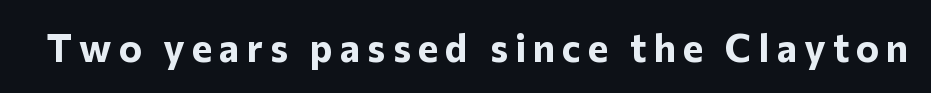
{"serif": "no", "italic": "no", "bold": "yes", "weight": "bold", "width": "normal", "stroke_contrast": "low", "x_height": "medium", "monospaced": "no", "underline": "no", "glyph_px": 39}
